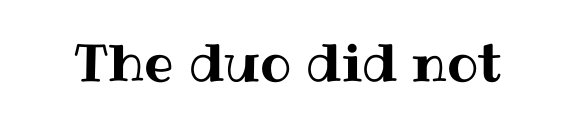
The face used here is proportionally spaced, like ordinary book or web type. These lines were composed using upright roman letters. A clean baseline with only descenders dipping below it. Characters follow at the spacing the type designer built in.
